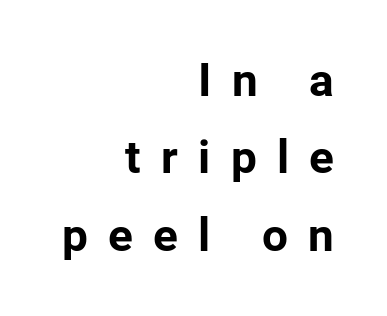
{"serif": "no", "italic": "no", "bold": "yes", "weight": "bold", "width": "normal", "stroke_contrast": "low", "x_height": "medium", "monospaced": "no", "underline": "no", "align": "right", "line_spacing": "normal", "line_spacing_ratio": 1.68, "letter_spacing": "wide", "letter_spacing_em": 0.44, "glyph_px": 46}
